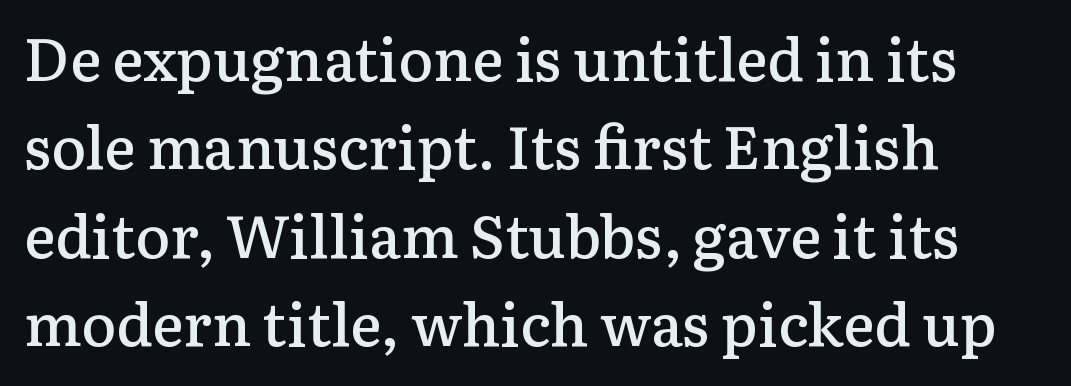
Unlike a clean sans, this face finishes its strokes with serifs. Bold? Not quite — semibold, heavier than regular but stopping short. Ascenders rise straight up at ninety degrees. Whoever set this chose a conventional vertical rhythm. Think of a printed novel: that variable character pitch is what you see here. Horizontal alignment here is leftward, the default for most running prose.
